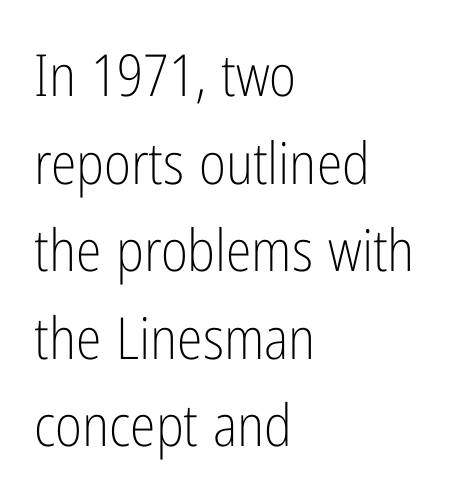
Q: Is the text bold? A: No.
Q: Is the text italic (slanted)? A: No, it is upright.
Q: Is the typeface a serif or a sans-serif typeface? A: Sans-serif.
Q: Is the text underlined? A: No.
Q: How is the paragraph aligned? A: Left-aligned.
Q: Is the spacing between letters normal or unusually wide? A: Normal.
Q: Is the spacing between lines tight, normal or loose? A: Normal.
Q: Width (condensed, normal, or wide)? A: Condensed.
Q: Stroke contrast? A: Low.
Q: x-height? A: Medium.
Q: Monospaced? A: No.
